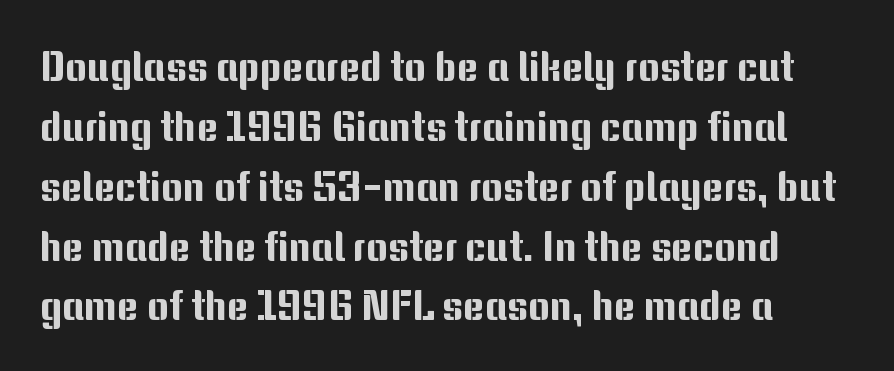
Q: Is the text italic (slanted)? A: No, it is upright.
Q: Is the typeface a serif or a sans-serif typeface? A: Sans-serif.
Q: Is the text underlined? A: No.
Q: Is the spacing between letters normal or unusually wide? A: Normal.
Q: Is the spacing between lines tight, normal or loose? A: Normal.
Q: Width (condensed, normal, or wide)? A: Normal.
Q: Stroke contrast? A: Medium.
Q: x-height? A: Medium.
Q: Monospaced? A: No.
